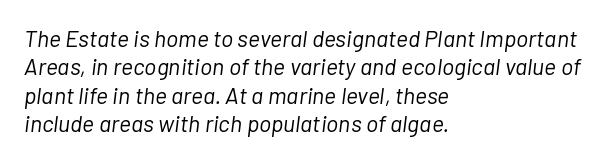
{"italic": "yes", "lean": "right", "slant_degrees": 7, "bold": "no", "underline": "no", "align": "left", "line_spacing_ratio": 1.23, "letter_spacing": "normal", "letter_spacing_em": 0.0, "glyph_px": 23}
